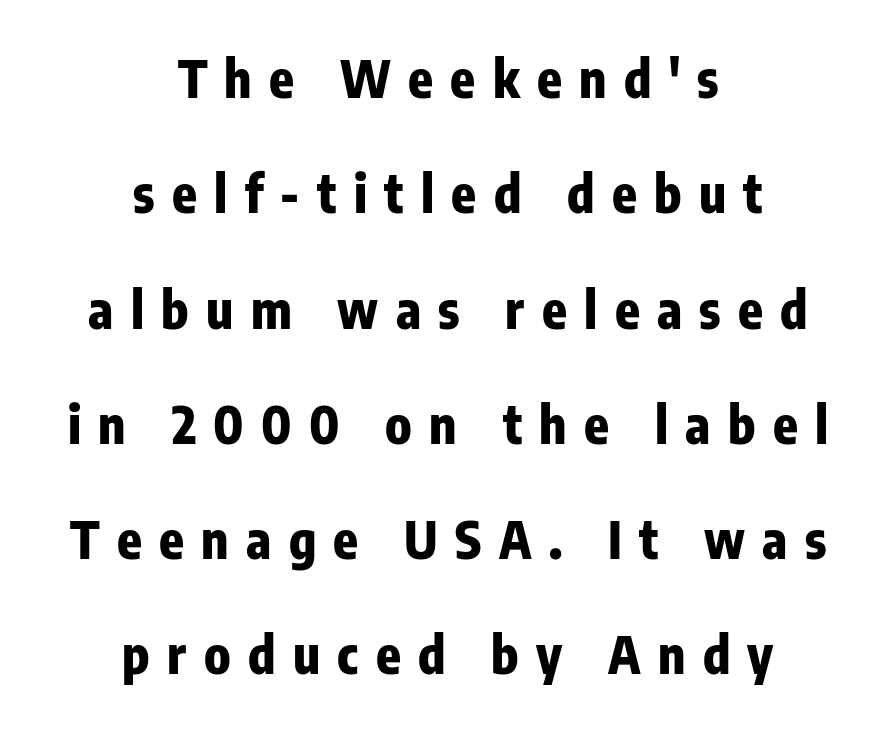
The image shows 51 px heavy, condensed sans-serif type, upright; set centered, loose line spacing (2.26x), unusually wide letter spacing (+0.34 em), not underlined; low stroke contrast and a medium x-height.
